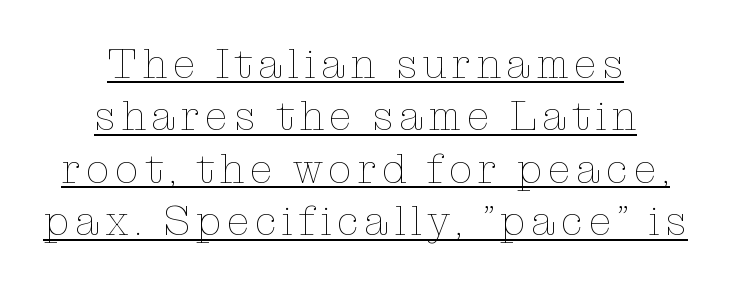
The image shows 42 px thin type, upright; set centered, normal line spacing (1.25x), underlined; low stroke contrast and a medium x-height.
